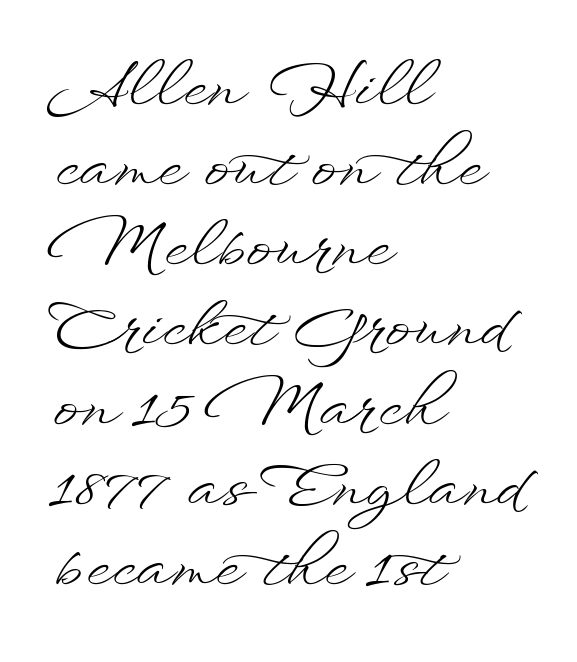
{"bold": "no", "weight": "light", "width": "wide", "stroke_contrast": "low", "x_height": "small", "monospaced": "no", "underline": "no", "align": "left", "line_spacing": "normal", "line_spacing_ratio": 1.29, "letter_spacing": "normal", "letter_spacing_em": 0.0, "glyph_px": 62}
